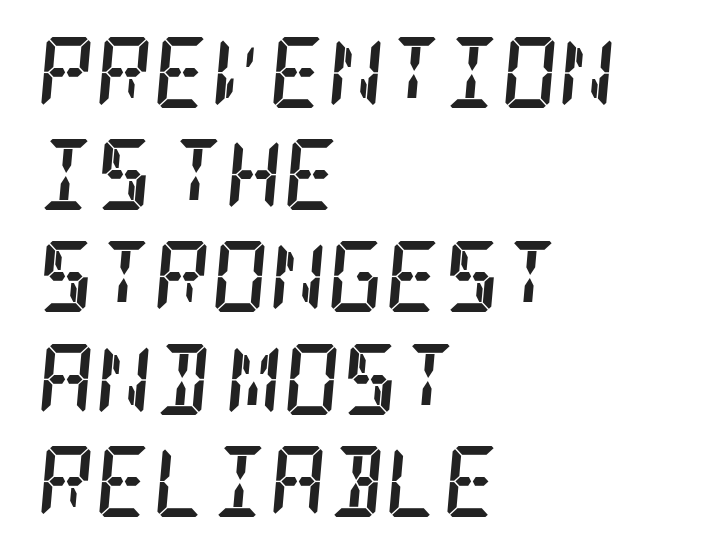
The image shows 71 px semibold, condensed serif type, italic (leaning right); set left-aligned, normal line spacing (1.44x), normal letter spacing, not underlined; low stroke contrast and a large x-height.
